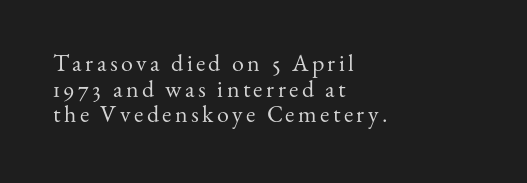
Q: Is the text bold? A: No.
Q: Is the text italic (slanted)? A: No, it is upright.
Q: Is the text underlined? A: No.
Q: How is the paragraph aligned? A: Left-aligned.
Q: Is the spacing between lines tight, normal or loose? A: Tight.
